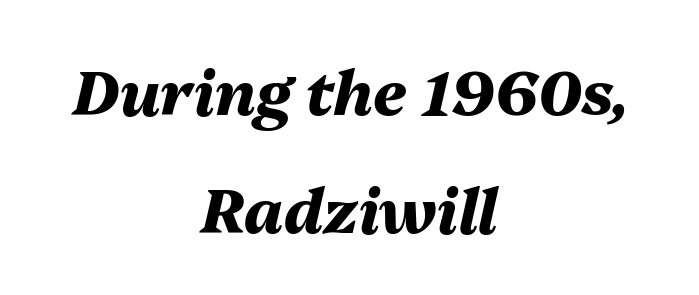
{"italic": "yes", "lean": "right", "slant_degrees": 13, "bold": "yes", "weight": "heavy", "width": "normal", "stroke_contrast": "medium", "x_height": "medium", "monospaced": "no", "underline": "no", "align": "center", "line_spacing": "loose", "line_spacing_ratio": 1.93, "letter_spacing": "normal", "letter_spacing_em": 0.0, "glyph_px": 61}
